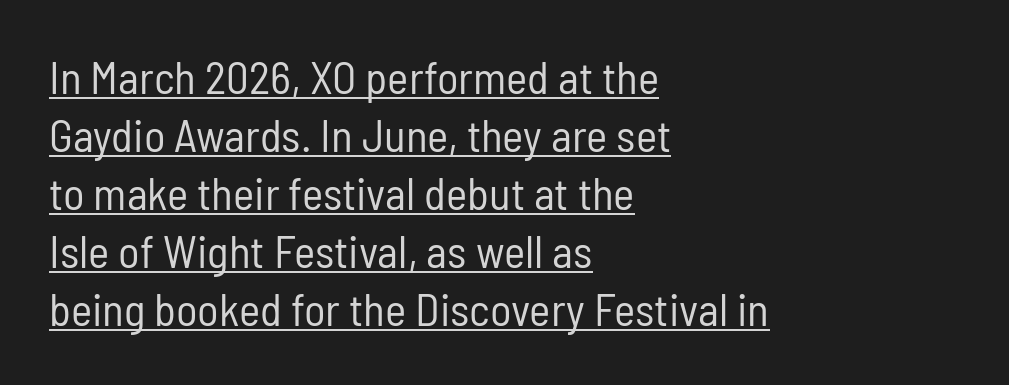
Q: Is the text bold? A: No.
Q: Is the text italic (slanted)? A: No, it is upright.
Q: Is the typeface a serif or a sans-serif typeface? A: Sans-serif.
Q: Is the text underlined? A: Yes.
Q: How is the paragraph aligned? A: Left-aligned.
Q: Is the spacing between letters normal or unusually wide? A: Normal.
Q: Is the spacing between lines tight, normal or loose? A: Normal.
Q: Width (condensed, normal, or wide)? A: Condensed.
Q: Stroke contrast? A: Low.
Q: x-height? A: Medium.
Q: Monospaced? A: No.
